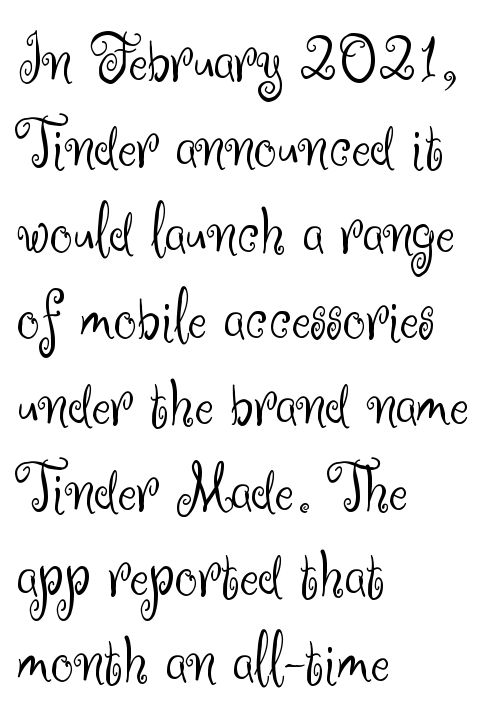
Standard letterfit; no display-style spreading of the glyphs. Casual observation: everything's shoved over to the left. You can tell it's not italic because the verticals are truly vertical. The face used here is proportionally spaced, like ordinary book or web type.
